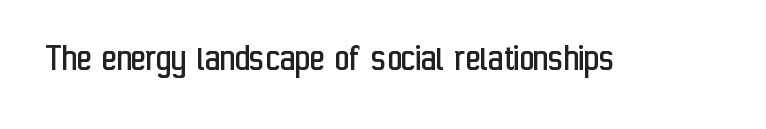
Q: Is the text bold? A: No.
Q: Is the text italic (slanted)? A: No, it is upright.
Q: Is the typeface a serif or a sans-serif typeface? A: Sans-serif.
Q: Is the text underlined? A: No.
Q: Is the spacing between letters normal or unusually wide? A: Normal.
Q: Width (condensed, normal, or wide)? A: Condensed.
Q: Stroke contrast? A: Low.
Q: x-height? A: Medium.
Q: Monospaced? A: No.
